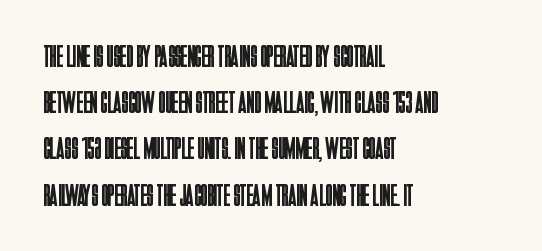
{"serif": "no", "italic": "no", "bold": "no", "weight": "regular", "width": "condensed", "stroke_contrast": "low", "x_height": "large", "monospaced": "no", "underline": "no", "align": "left", "line_spacing": "normal", "line_spacing_ratio": 1.49, "letter_spacing": "normal", "letter_spacing_em": 0.0, "glyph_px": 31}
